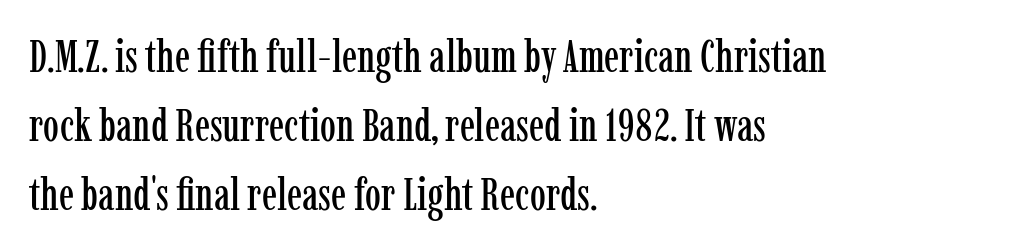
Q: Is the text italic (slanted)? A: No, it is upright.
Q: Is the typeface a serif or a sans-serif typeface? A: Serif.
Q: Is the text underlined? A: No.
Q: How is the paragraph aligned? A: Left-aligned.
Q: Is the spacing between letters normal or unusually wide? A: Normal.
Q: Is the spacing between lines tight, normal or loose? A: Normal.
Q: Width (condensed, normal, or wide)? A: Condensed.
Q: Stroke contrast? A: Low.
Q: x-height? A: Medium.
Q: Monospaced? A: No.
